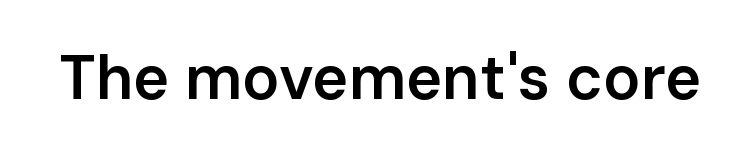
Q: Is the text bold? A: Semi-bold.
Q: Is the text italic (slanted)? A: No, it is upright.
Q: Is the typeface a serif or a sans-serif typeface? A: Sans-serif.
Q: Is the text underlined? A: No.
Q: Is the spacing between letters normal or unusually wide? A: Normal.
Q: Width (condensed, normal, or wide)? A: Normal.
Q: Stroke contrast? A: Low.
Q: x-height? A: Medium.
Q: Monospaced? A: No.
